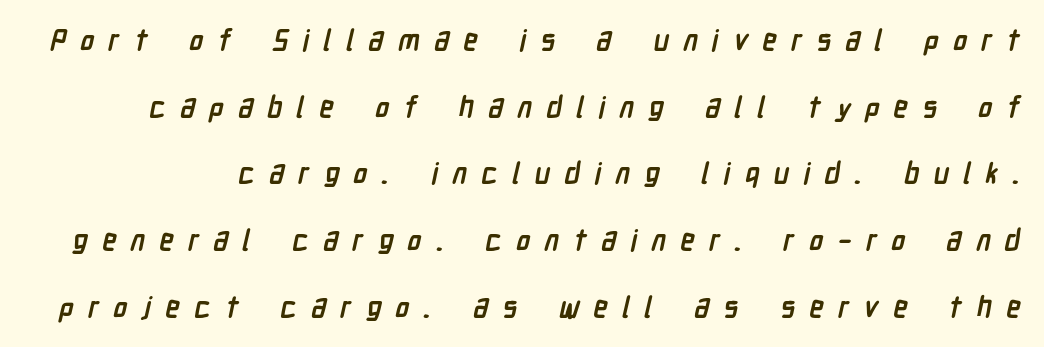
The typeface chosen for these lines omits serifs. The vertical gap from one line to the next is large. Type without underlining. The face used here has the dense, thick strokes of a bold. Is this a fixed-width face? No — the glyphs have proportional, varying widths. The gaps between neighbouring characters are conspicuously large.
